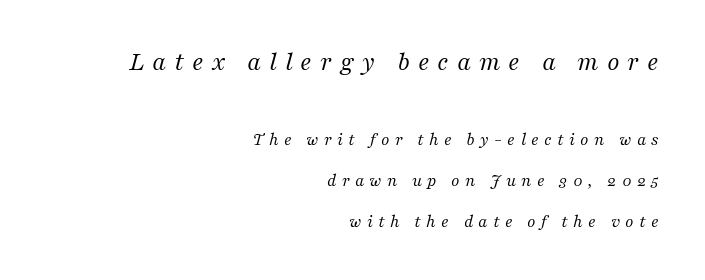
The lines are spread far apart with generous leading. Nobody drew a line under any word here. The line texture is sparse and dotted thanks to wide tracking. If you drew a line through each stem, it would be angled. Of the two passages, the one on top uses the larger point size. Letters have the restrained weight of plain body copy at most.
